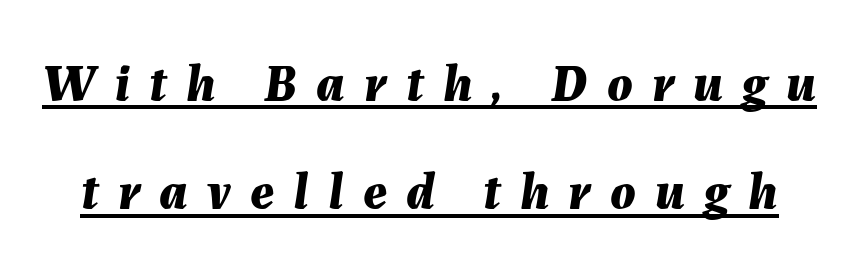
Q: Is the text bold? A: Yes.
Q: Is the text italic (slanted)? A: Yes, it leans right by about 7 degrees.
Q: Is the text underlined? A: Yes.
Q: Is the spacing between letters normal or unusually wide? A: Unusually wide.
Q: Is the spacing between lines tight, normal or loose? A: Loose.
Q: Width (condensed, normal, or wide)? A: Normal.
Q: Stroke contrast? A: Medium.
Q: x-height? A: Medium.
Q: Monospaced? A: No.
